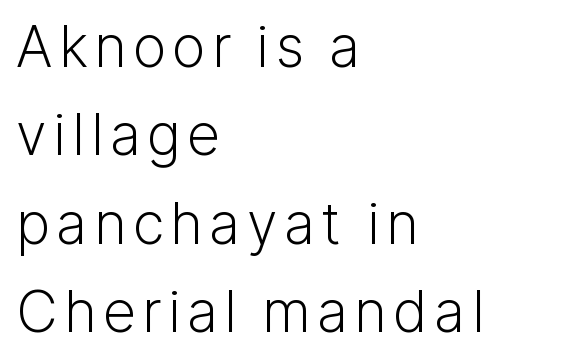
Q: Is the text bold? A: No.
Q: Is the text italic (slanted)? A: No, it is upright.
Q: Is the typeface a serif or a sans-serif typeface? A: Sans-serif.
Q: Is the text underlined? A: No.
Q: How is the paragraph aligned? A: Left-aligned.
Q: Is the spacing between lines tight, normal or loose? A: Normal.
Q: Width (condensed, normal, or wide)? A: Normal.
Q: Stroke contrast? A: Low.
Q: x-height? A: Medium.
Q: Monospaced? A: No.
